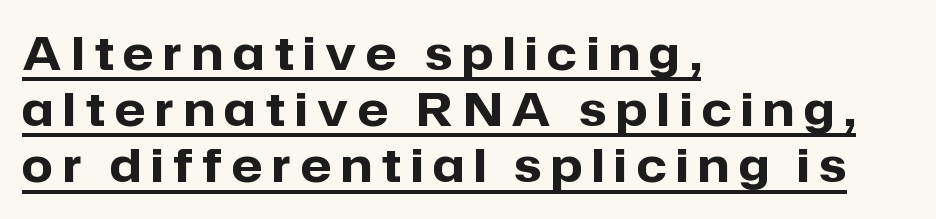
{"serif": "no", "italic": "no", "bold": "yes", "weight": "heavy", "width": "normal", "stroke_contrast": "low", "x_height": "medium", "monospaced": "no", "underline": "yes", "align": "left", "line_spacing": "normal", "line_spacing_ratio": 1.25, "letter_spacing": "wide", "letter_spacing_em": 0.22, "glyph_px": 45}
